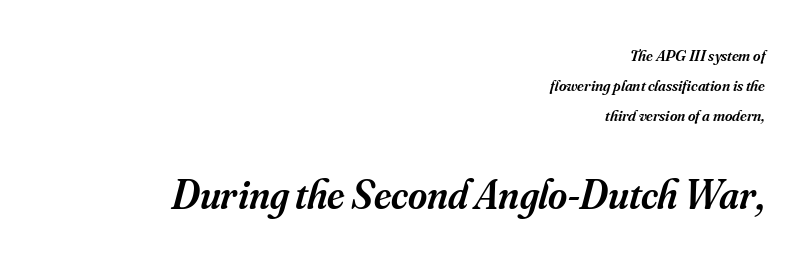
The image shows 41 px semibold serif type, italic (leaning right); set right-aligned, line spacing 1.87x, normal letter spacing, not underlined; the second (bottom) block is 2.56x larger; medium stroke contrast and a small x-height.
